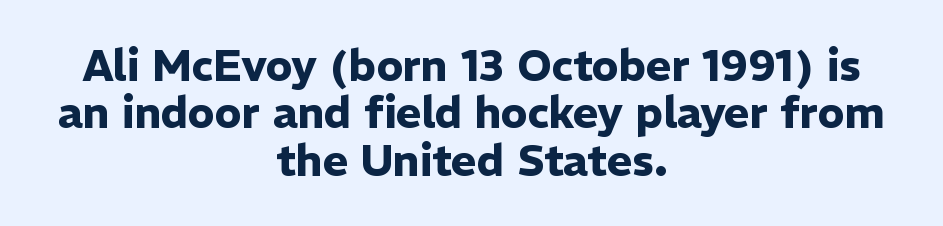
Q: Is the text bold? A: Yes.
Q: Is the text italic (slanted)? A: No, it is upright.
Q: Is the typeface a serif or a sans-serif typeface? A: Sans-serif.
Q: Is the text underlined? A: No.
Q: How is the paragraph aligned? A: Centered.
Q: Is the spacing between letters normal or unusually wide? A: Normal.
Q: Is the spacing between lines tight, normal or loose? A: Tight.
Q: Width (condensed, normal, or wide)? A: Normal.
Q: Stroke contrast? A: Low.
Q: x-height? A: Medium.
Q: Monospaced? A: No.
